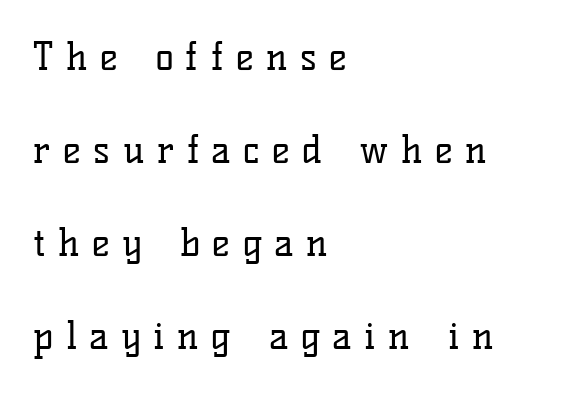
The rendering inserts visible extra space after every character. Each row of text sits above clean, open space. Horizontal alignment here is leftward, the default for most running prose. The face looks like a standard text weight, possibly lighter.
